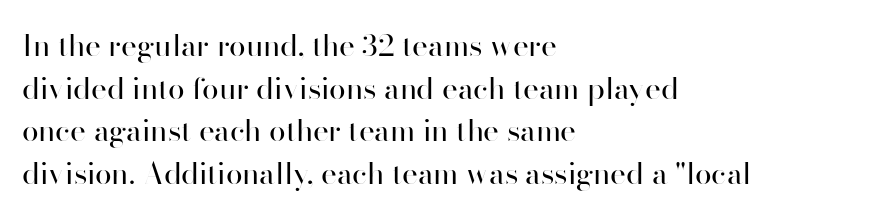
The image shows 30 px regular-weight sans-serif type, upright; set left-aligned, normal line spacing (1.42x), normal letter spacing, not underlined; high stroke contrast and a small x-height.
